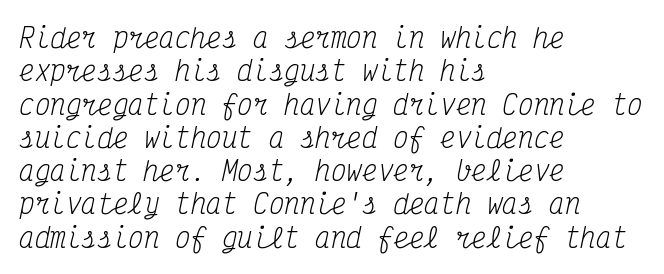
Q: Is the text bold? A: No.
Q: Is the text italic (slanted)? A: Yes, it leans right by about 12 degrees.
Q: Is the text underlined? A: No.
Q: How is the paragraph aligned? A: Left-aligned.
Q: Is the spacing between letters normal or unusually wide? A: Normal.
Q: Is the spacing between lines tight, normal or loose? A: Normal.
